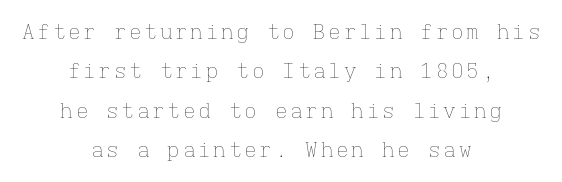
{"italic": "no", "bold": "no", "underline": "no", "align": "center", "line_spacing_ratio": 1.88, "glyph_px": 21}
